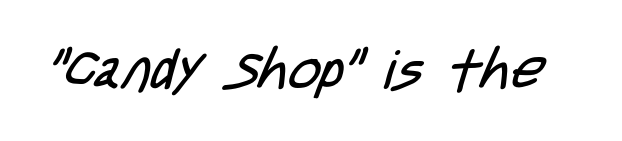
On a weight scale, this lands at 450 or below. Type without underlining. Students, note that the glyphs here touch the page at normal intervals. Observe the absence of serifs on each vertical stroke in this sample. These lines are rendered in a variable-pitch font.
